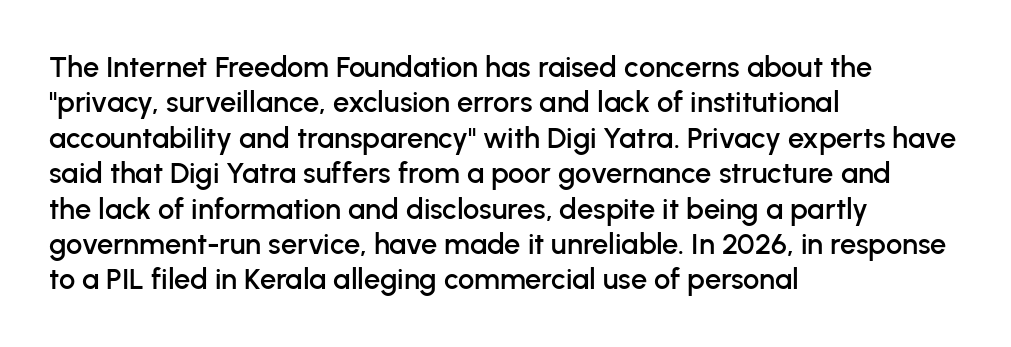
{"serif": "no", "italic": "no", "width": "normal", "stroke_contrast": "low", "x_height": "medium", "monospaced": "no", "underline": "no", "align": "left", "line_spacing_ratio": 1.22, "letter_spacing": "normal", "letter_spacing_em": 0.0, "glyph_px": 29}
